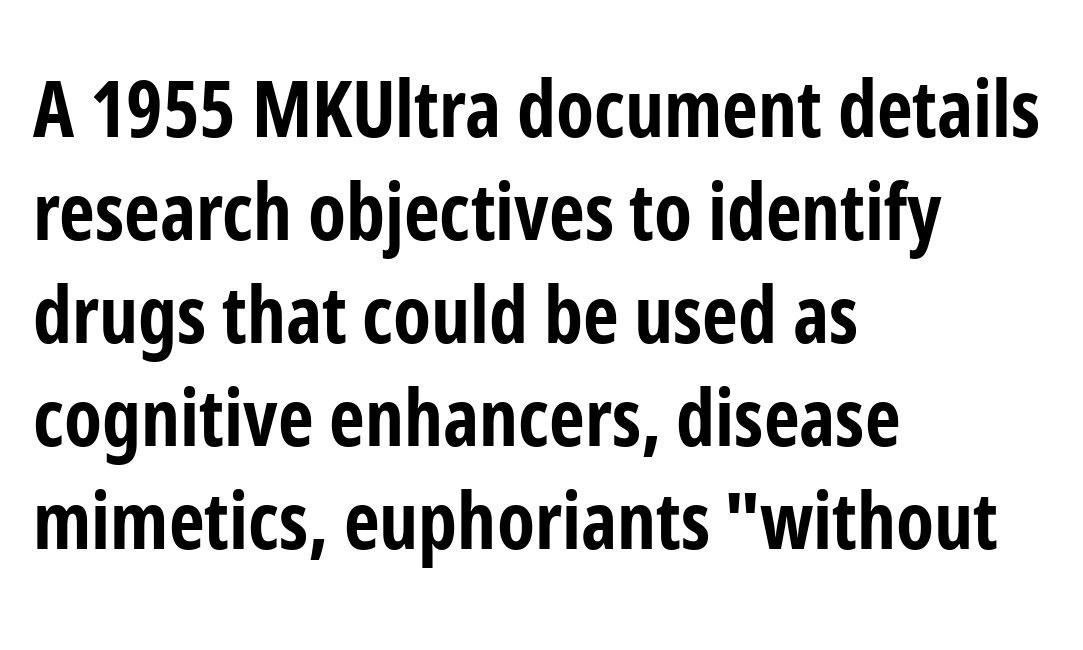
Varying glyph widths throughout — classic text-font behaviour. The rows are spaced the way most documents space them. Strokes here are thick enough to call this a true bold. If you drew a ruler down the left edge, every line would touch it. Descenders hang freely into open space.
